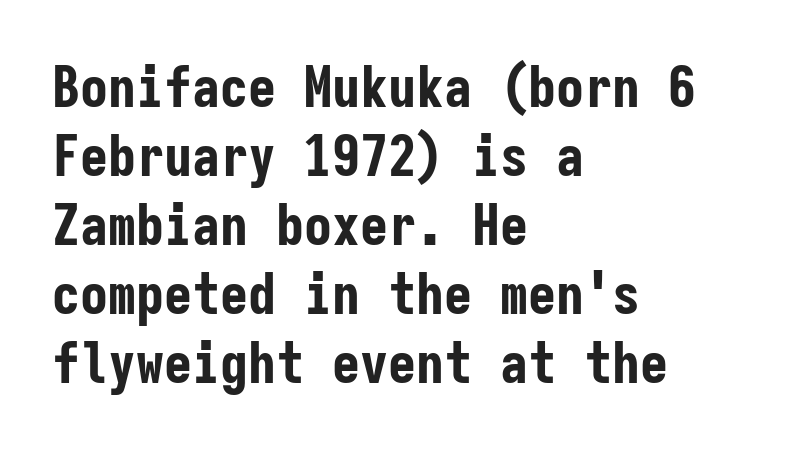
Rendered with straight, roman letterforms. The face used here is rendered with its standard letterfit. Short and long lines alike share a common starting point at left. The face used here is a sans, in the tradition of grotesques and geometrics. This rendering features lettering with no underline.
